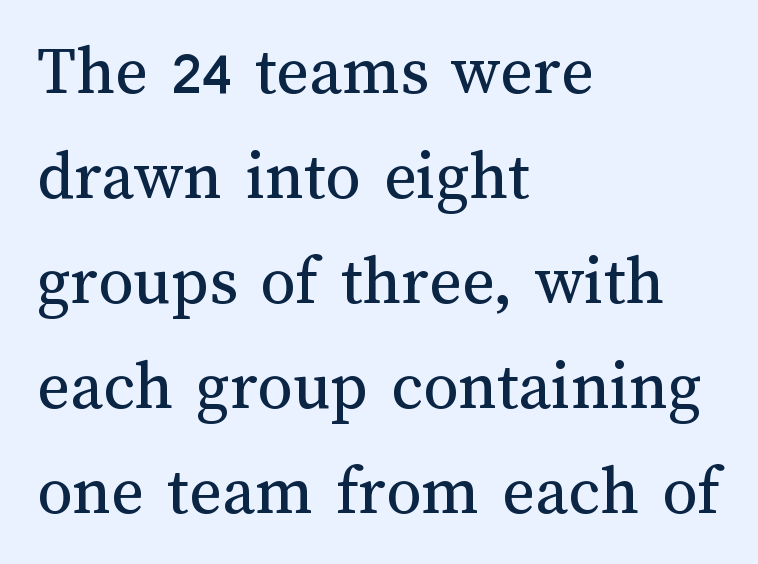
{"italic": "no", "bold": "no", "weight": "regular", "width": "normal", "stroke_contrast": "medium", "x_height": "medium", "monospaced": "no", "underline": "no", "align": "left", "line_spacing": "normal", "line_spacing_ratio": 1.5, "letter_spacing": "normal", "letter_spacing_em": 0.0, "glyph_px": 70}
